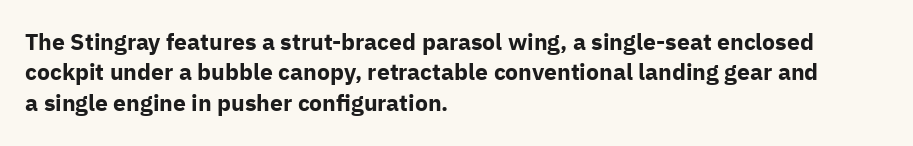
{"italic": "no", "bold": "yes", "underline": "no", "align": "left", "line_spacing": "normal", "line_spacing_ratio": 1.32, "letter_spacing": "normal", "letter_spacing_em": 0.0, "glyph_px": 23}
